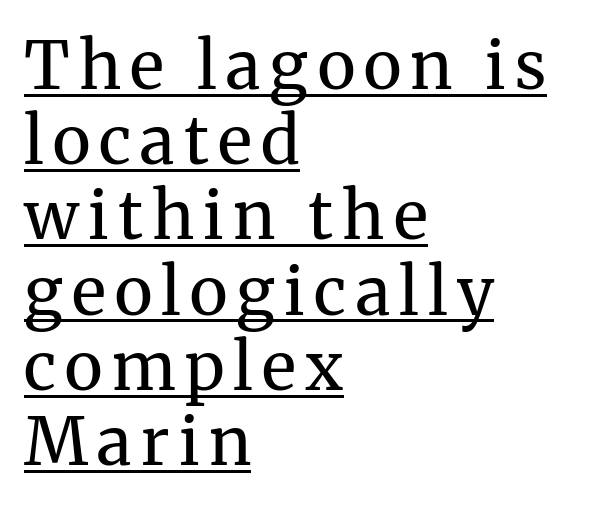
Decoration check: the copy is underlined. Leading: reduced. Is this a heavy cut? Hardly; it is regular or lighter. Think of a printed novel: that variable character pitch is what you see here. The letters carry serifs — small finishing strokes at the ends of their stems. Does the copy run flush right? No — it runs flush left.
